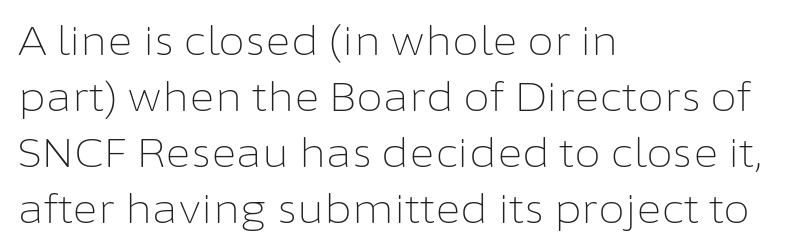
{"serif": "no", "italic": "no", "bold": "no", "weight": "light", "width": "normal", "stroke_contrast": "low", "x_height": "medium", "monospaced": "no", "underline": "no", "align": "left", "line_spacing": "normal", "line_spacing_ratio": 1.44, "letter_spacing": "normal", "letter_spacing_em": 0.0, "glyph_px": 39}
